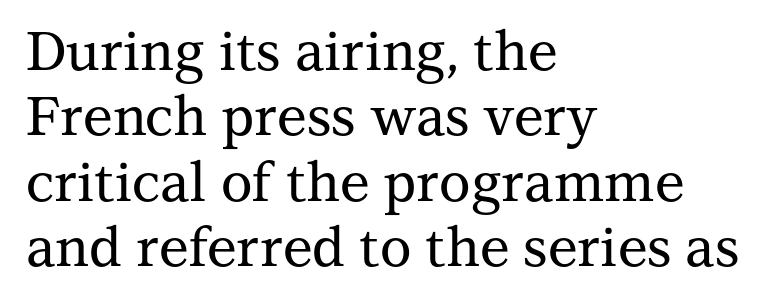
Q: Is the text italic (slanted)? A: No, it is upright.
Q: Is the typeface a serif or a sans-serif typeface? A: Serif.
Q: Is the text underlined? A: No.
Q: How is the paragraph aligned? A: Left-aligned.
Q: Is the spacing between letters normal or unusually wide? A: Normal.
Q: Width (condensed, normal, or wide)? A: Normal.
Q: Stroke contrast? A: Medium.
Q: x-height? A: Medium.
Q: Monospaced? A: No.
